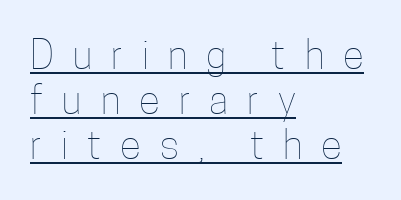
Q: Is the text bold? A: No.
Q: Is the text italic (slanted)? A: No, it is upright.
Q: Is the text underlined? A: Yes.
Q: How is the paragraph aligned? A: Left-aligned.
Q: Is the spacing between letters normal or unusually wide? A: Unusually wide.
Q: Width (condensed, normal, or wide)? A: Condensed.
Q: Stroke contrast? A: Low.
Q: x-height? A: Medium.
Q: Monospaced? A: No.
